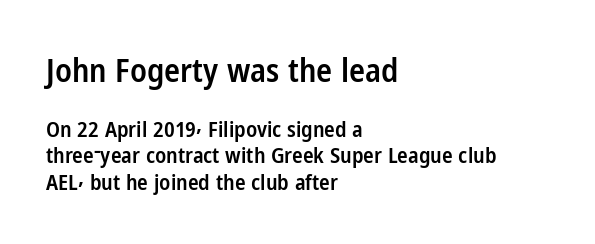
{"serif": "no", "italic": "no", "bold": "semi", "weight": "semibold", "width": "condensed", "stroke_contrast": "low", "x_height": "medium", "monospaced": "no", "underline": "no", "align": "left", "line_spacing_ratio": 1.22, "letter_spacing": "normal", "letter_spacing_em": 0.0, "larger_block": "first", "size_ratio": 1.5, "glyph_px": 33}
